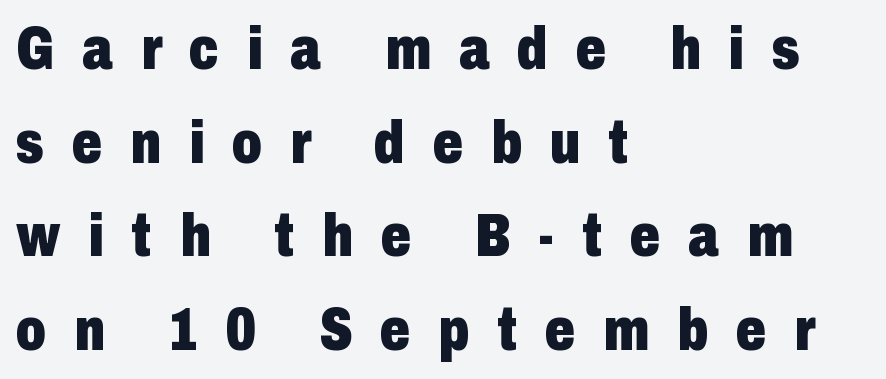
{"serif": "no", "italic": "no", "bold": "yes", "weight": "heavy", "width": "condensed", "stroke_contrast": "low", "x_height": "medium", "monospaced": "no", "underline": "no", "align": "left", "line_spacing": "normal", "line_spacing_ratio": 1.56, "letter_spacing": "wide", "letter_spacing_em": 0.46, "glyph_px": 60}
